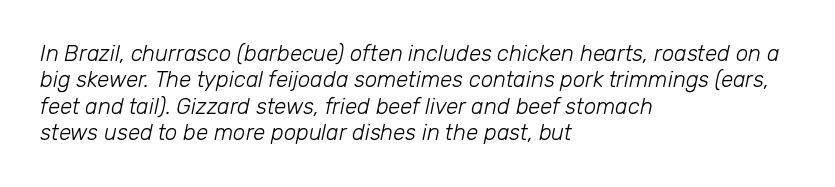
The lettering tilts uniformly, giving the passage an italic look. This is not heavy type; no bold has been used. Horizontal alignment here is leftward, the default for most running prose. Honestly, the letter spacing is just normal — you wouldn't notice it. Rule under the text: the space is simply empty.
